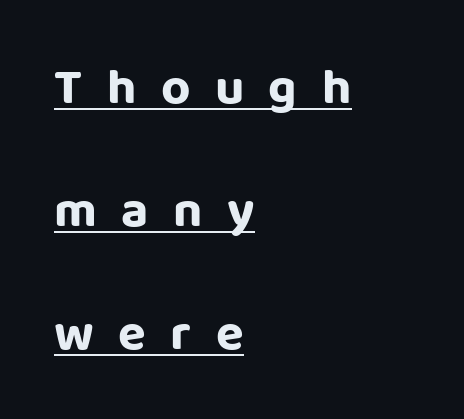
These lines are rendered in a variable-pitch font. Upright lettering throughout. The horizontal fit of the characters is loose and conspicuously gappy. A continuous stroke trails under the words, as in a hyperlink.
